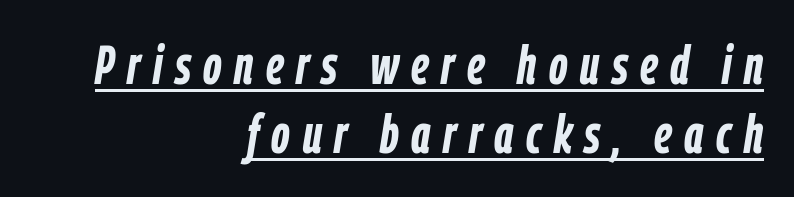
Is the type bold? Yes — the strokes are clearly thick and heavy. These lines were composed using italics. The block of text has a typical density, with ordinary space between rows. Descenders here cross a horizontal rule under the line. Short note: letters widely spaced. Think of a printed novel: that variable character pitch is what you see here.
